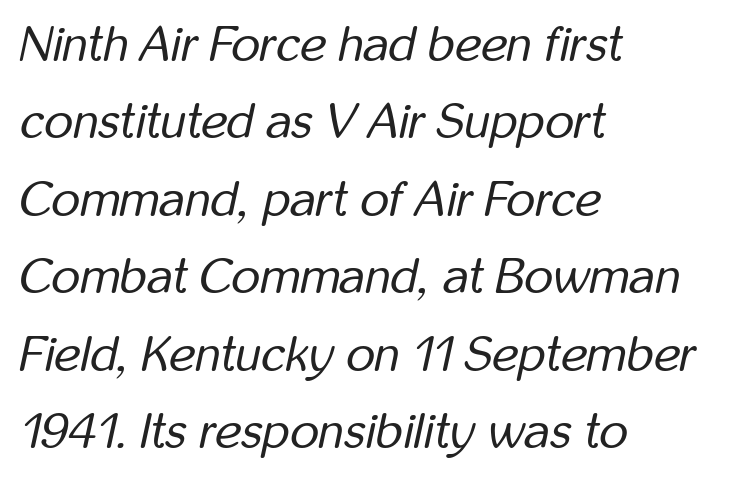
{"italic": "yes", "lean": "right", "slant_degrees": 12, "bold": "no", "weight": "regular", "width": "condensed", "stroke_contrast": "low", "x_height": "medium", "monospaced": "no", "underline": "no", "align": "left", "line_spacing": "normal", "line_spacing_ratio": 1.55, "letter_spacing": "normal", "letter_spacing_em": 0.0, "glyph_px": 50}
